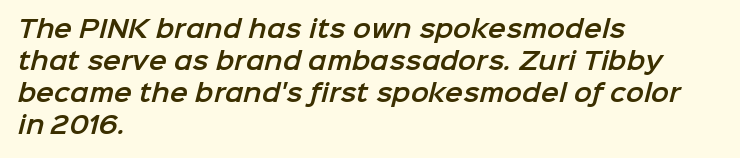
The image shows 24 px text type; set left-aligned, normal line spacing (1.34x), normal letter spacing, not underlined.
